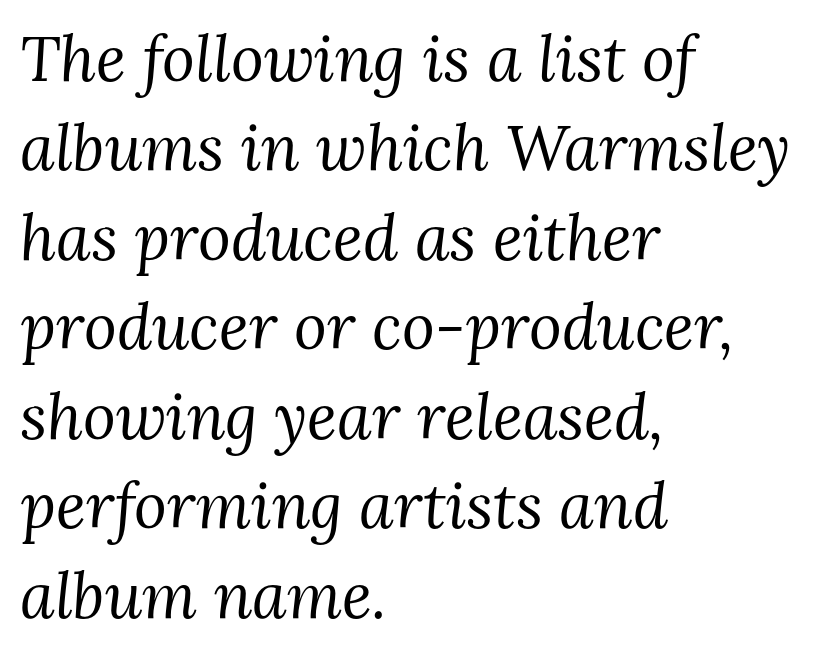
The strokes are not fattened; the text isn't bold. Do the characters align in a grid? No, the font is proportional. Every row of glyphs begins at an identical x-position on the left. The rendering shows small feet on the letterforms — a serif design. Interline gaps are of average width in this sample.
